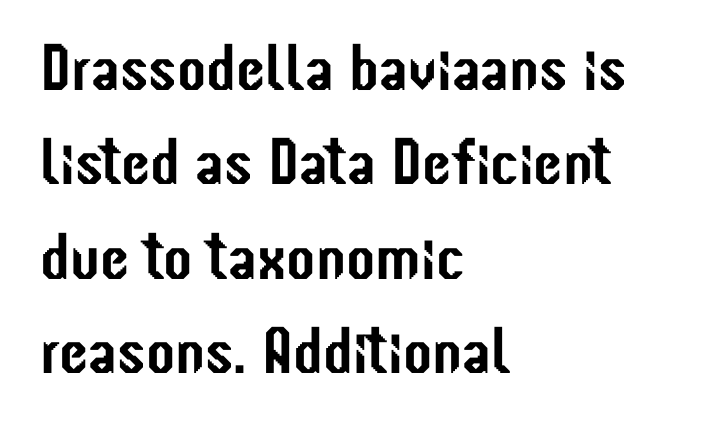
{"serif": "no", "italic": "no", "width": "condensed", "stroke_contrast": "low", "x_height": "medium", "monospaced": "no", "underline": "no", "align": "left", "line_spacing": "normal", "line_spacing_ratio": 1.43, "letter_spacing": "normal", "letter_spacing_em": 0.0, "glyph_px": 66}
